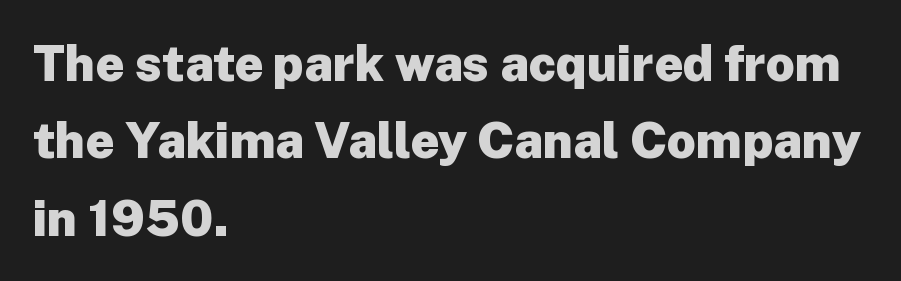
A typesetter would call this zero additional tracking. A typesetter would call this proportional, since set widths differ per character. How heavy is the stroke? Heavy — this is a bold. The strip under each line holds only bare page. Designer's note — italics off, roman on. The passage shown stacks its lines at a standard gap.
